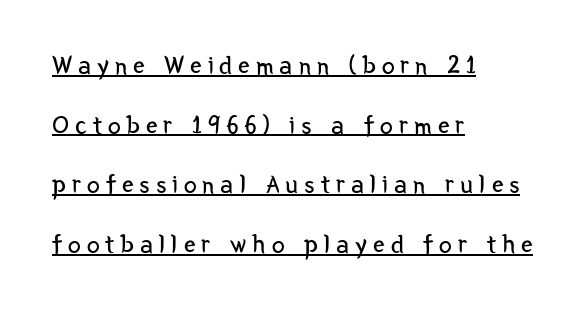
The lettering stays uniformly vertical, giving the passage a roman look. Successive baselines arrive slowly, with a big drop between each. The weight tops out at a normal text grade. A student would call this left alignment; a typographer would say flush left, rag right. Spacing between characters has been opened up far beyond the box default. The lettering is marked with a stroke running underneath it.
